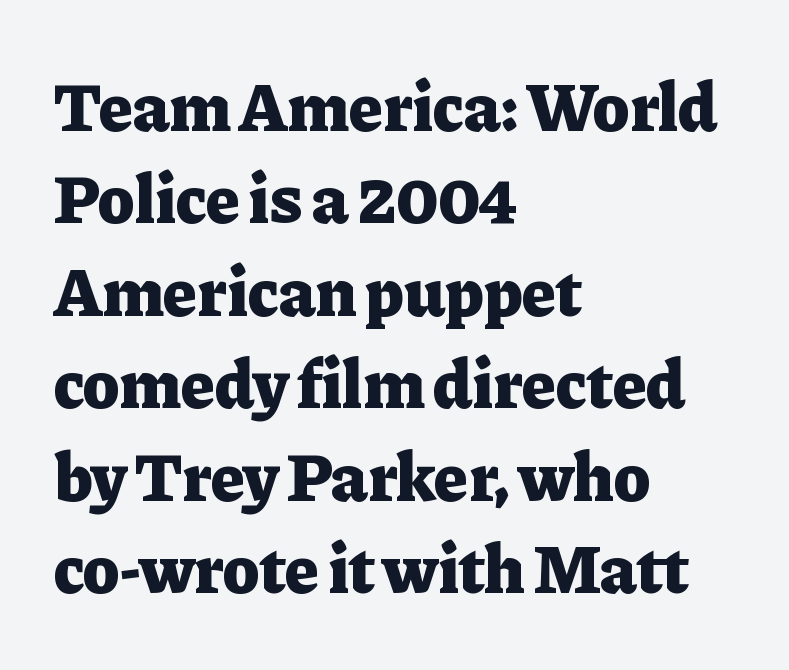
{"serif": "yes", "italic": "no", "bold": "yes", "weight": "heavy", "width": "normal", "stroke_contrast": "low", "x_height": "medium", "monospaced": "no", "underline": "no", "align": "left", "line_spacing": "normal", "line_spacing_ratio": 1.34, "letter_spacing": "normal", "letter_spacing_em": 0.0, "glyph_px": 69}
